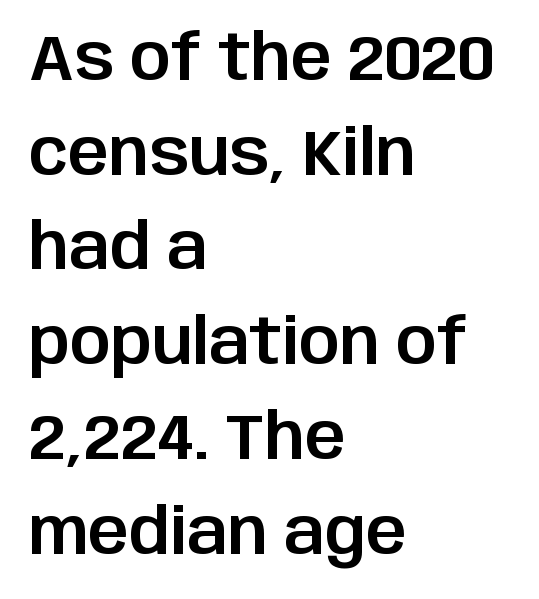
{"serif": "no", "italic": "no", "width": "normal", "stroke_contrast": "low", "x_height": "large", "monospaced": "no", "underline": "no", "align": "left", "line_spacing": "normal", "line_spacing_ratio": 1.48, "letter_spacing": "normal", "letter_spacing_em": 0.0, "glyph_px": 64}
